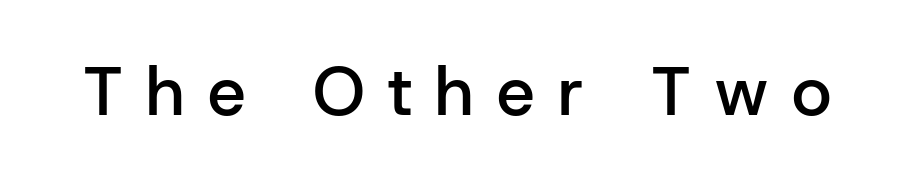
In terms of posture, this sample is upright. A typesetter would call this heavily tracked-out type. The designer went with a sans here, leaving each stem footless. These words are printed semibold, heavier than regular yet not bold. A typesetter would call this proportional, since set widths differ per character.
